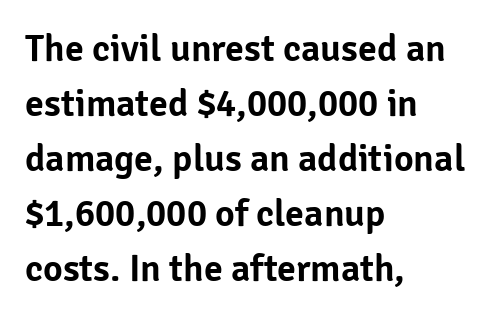
Q: Is the text italic (slanted)? A: No, it is upright.
Q: Is the typeface a serif or a sans-serif typeface? A: Sans-serif.
Q: Is the text underlined? A: No.
Q: How is the paragraph aligned? A: Left-aligned.
Q: Is the spacing between letters normal or unusually wide? A: Normal.
Q: Is the spacing between lines tight, normal or loose? A: Normal.
Q: Width (condensed, normal, or wide)? A: Normal.
Q: Stroke contrast? A: Low.
Q: x-height? A: Medium.
Q: Monospaced? A: No.
